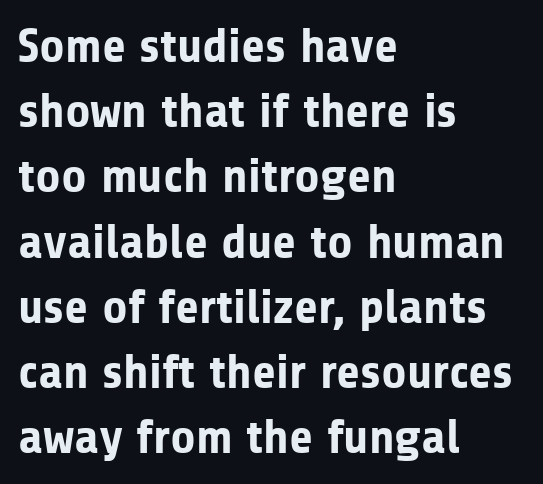
Q: Is the text bold? A: Yes.
Q: Is the text italic (slanted)? A: No, it is upright.
Q: Is the typeface a serif or a sans-serif typeface? A: Sans-serif.
Q: Is the text underlined? A: No.
Q: How is the paragraph aligned? A: Left-aligned.
Q: Is the spacing between letters normal or unusually wide? A: Normal.
Q: Is the spacing between lines tight, normal or loose? A: Normal.
Q: Width (condensed, normal, or wide)? A: Normal.
Q: Stroke contrast? A: Low.
Q: x-height? A: Medium.
Q: Monospaced? A: No.
